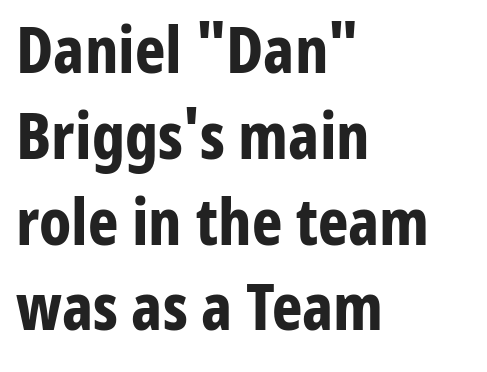
Q: Is the text bold? A: Yes.
Q: Is the text italic (slanted)? A: No, it is upright.
Q: Is the typeface a serif or a sans-serif typeface? A: Sans-serif.
Q: Is the text underlined? A: No.
Q: How is the paragraph aligned? A: Left-aligned.
Q: Is the spacing between letters normal or unusually wide? A: Normal.
Q: Is the spacing between lines tight, normal or loose? A: Normal.
Q: Width (condensed, normal, or wide)? A: Condensed.
Q: Stroke contrast? A: Low.
Q: x-height? A: Medium.
Q: Monospaced? A: No.
